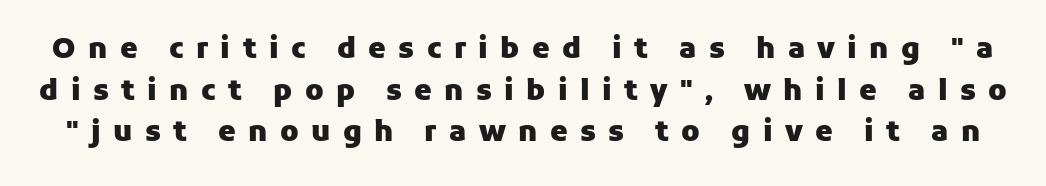
The image shows 28 px heavy sans-serif type, upright; set normal line spacing (1.49x), unusually wide letter spacing (+0.44 em), not underlined; low stroke contrast and a medium x-height.
